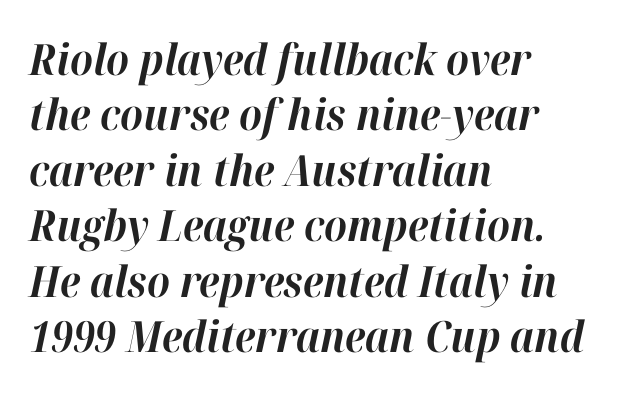
The vertical gap from one line to the next is medium. Characters are canted at an angle relative to the baseline's perpendicular. Just letters on the line, the space beneath them empty. This rendering leaves character spacing at its baseline value.
